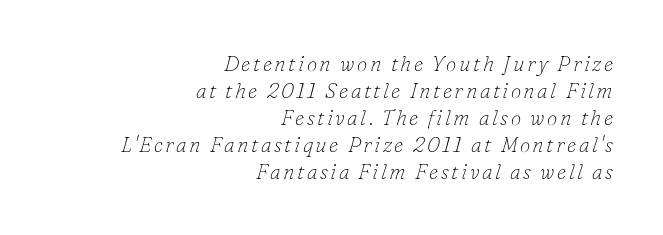
The image shows 21 px text type, italic (leaning right); set right-aligned, normal line spacing (1.28x), not underlined.
